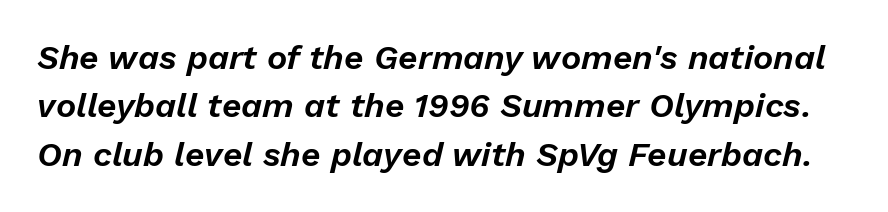
Regular leading. The rendering keeps characters at their native spacing. In terms of posture, this sample is oblique. Type without underlining. The passage shown is typed in a proportional face where columns would drift.
